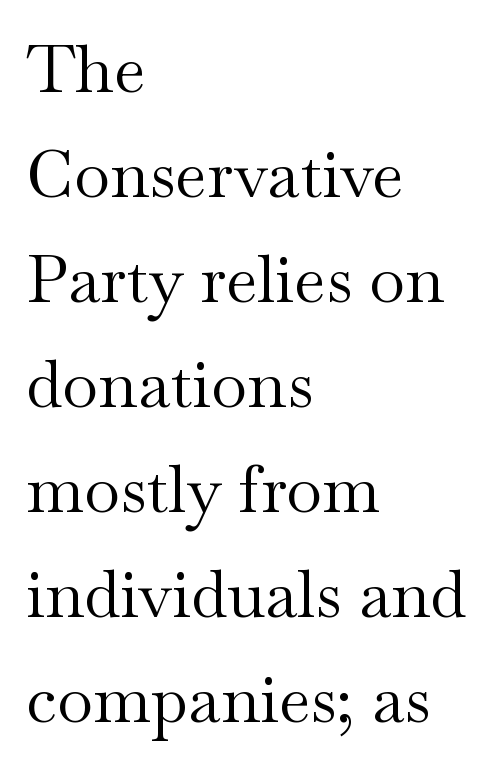
{"serif": "yes", "italic": "no", "bold": "no", "weight": "regular", "width": "wide", "stroke_contrast": "medium", "x_height": "small", "monospaced": "no", "underline": "no", "align": "left", "line_spacing": "normal", "line_spacing_ratio": 1.59, "letter_spacing": "normal", "letter_spacing_em": 0.0, "glyph_px": 66}
